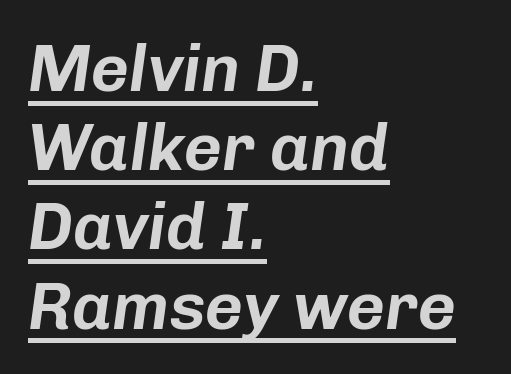
The typography opts for an oblique posture over an upright one. Glance below the letters and you will spot a drawn line. The face used here is rendered with its standard letterfit. Typeset ragged right — the left edge is the straight one.
